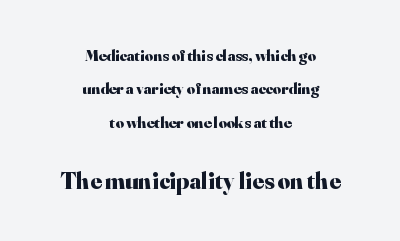
Q: Is the text bold? A: Yes.
Q: Is the text italic (slanted)? A: No, it is upright.
Q: Is the text underlined? A: No.
Q: How is the paragraph aligned? A: Centered.
Q: Is the spacing between letters normal or unusually wide? A: Normal.
Q: Is the spacing between lines tight, normal or loose? A: Loose.
Q: Which block of text is set in a larger size, the first (top) or the second (bottom)? A: The second (bottom) one.
